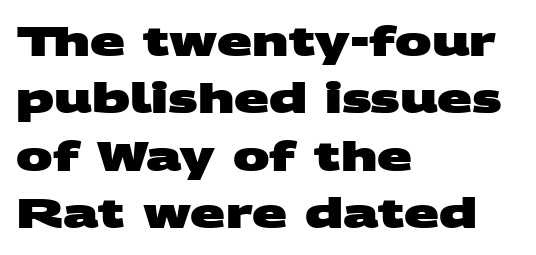
Q: Is the text bold? A: Yes.
Q: Is the typeface a serif or a sans-serif typeface? A: Sans-serif.
Q: Is the text underlined? A: No.
Q: How is the paragraph aligned? A: Left-aligned.
Q: Is the spacing between letters normal or unusually wide? A: Normal.
Q: Is the spacing between lines tight, normal or loose? A: Normal.
Q: Width (condensed, normal, or wide)? A: Wide.
Q: Stroke contrast? A: Medium.
Q: x-height? A: Large.
Q: Monospaced? A: No.
